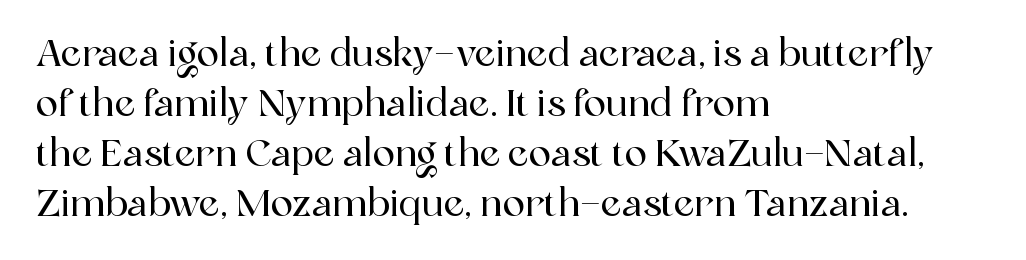
{"serif": "yes", "italic": "no", "width": "normal", "x_height": "medium", "monospaced": "no", "underline": "no", "align": "left", "line_spacing": "normal", "line_spacing_ratio": 1.35, "letter_spacing": "normal", "letter_spacing_em": 0.0, "glyph_px": 37}
